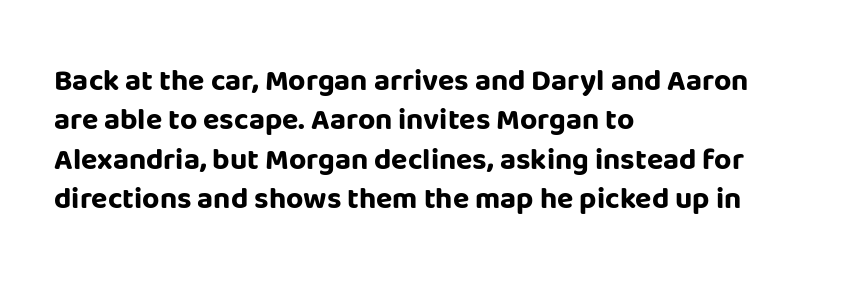
The image shows 30 px bold sans-serif type, upright; set left-aligned, normal line spacing (1.31x), normal letter spacing, not underlined; low stroke contrast and a large x-height.
